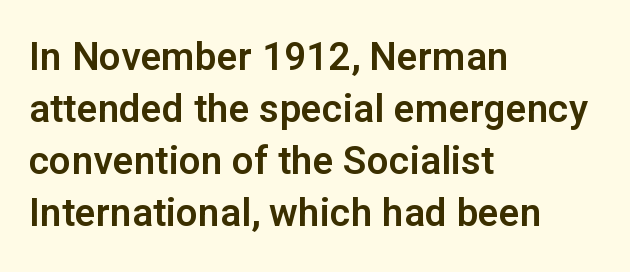
The image shows 39 px sans-serif type, upright; set left-aligned, normal line spacing (1.33x), normal letter spacing, not underlined; low stroke contrast and a medium x-height.
